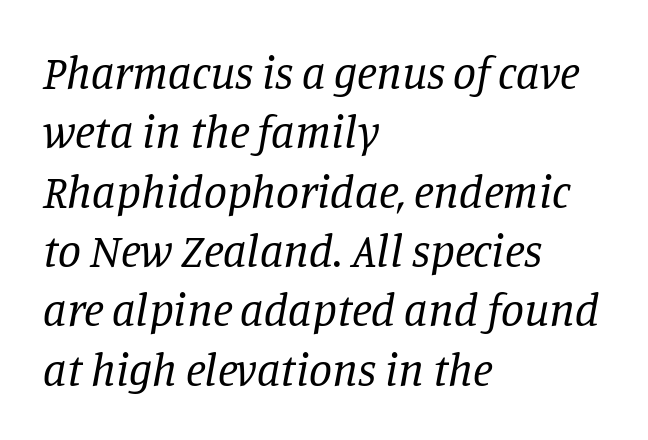
{"serif": "yes", "italic": "yes", "lean": "right", "slant_degrees": 11, "bold": "no", "weight": "regular", "width": "normal", "stroke_contrast": "low", "x_height": "large", "monospaced": "no", "underline": "no", "align": "left", "line_spacing": "normal", "line_spacing_ratio": 1.29, "letter_spacing": "normal", "letter_spacing_em": 0.0, "glyph_px": 46}
